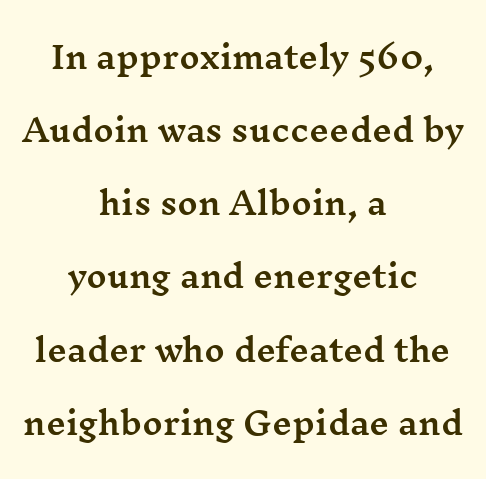
Think of a printed novel: that variable character pitch is what you see here. Tall strokes in this sample are plumb rather than angled. Bare-footed words on every line. This sample uses a serif face. Is there much room between lines? Yes — plenty of vertical air separates them. You could call the tracking neutral — neither tight nor loose.
